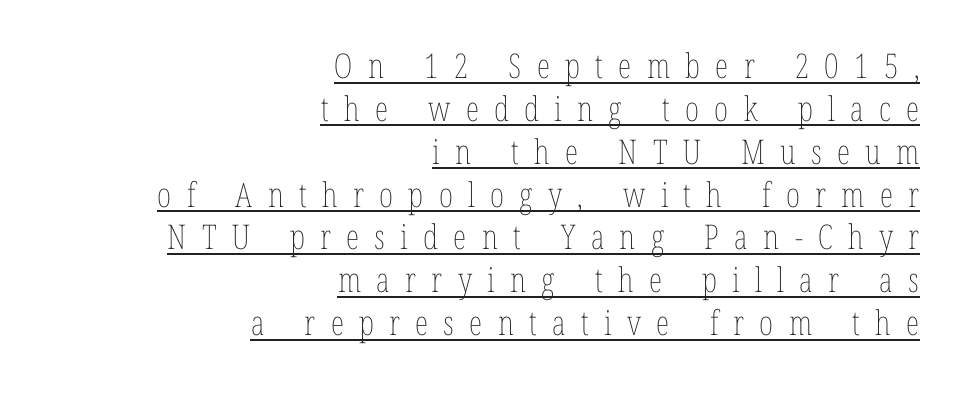
Q: Is the text bold? A: No.
Q: Is the text italic (slanted)? A: No, it is upright.
Q: Is the text underlined? A: Yes.
Q: How is the paragraph aligned? A: Right-aligned.
Q: Is the spacing between letters normal or unusually wide? A: Unusually wide.
Q: Is the spacing between lines tight, normal or loose? A: Normal.
Q: Width (condensed, normal, or wide)? A: Condensed.
Q: Stroke contrast? A: Low.
Q: x-height? A: Medium.
Q: Monospaced? A: No.
